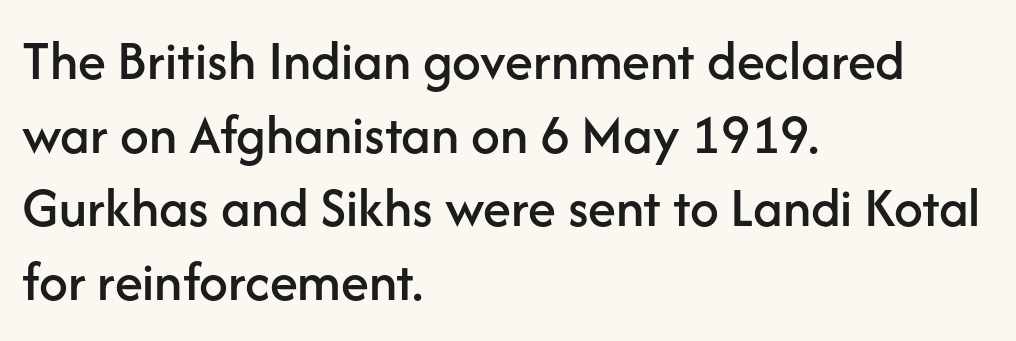
Words float on clear page, feet unadorned. The letters advance in unequal steps, a hallmark of proportional type. I'd call this a sans setting — the letters go barefoot. How would I describe the line gaps? Plain and ordinary.
